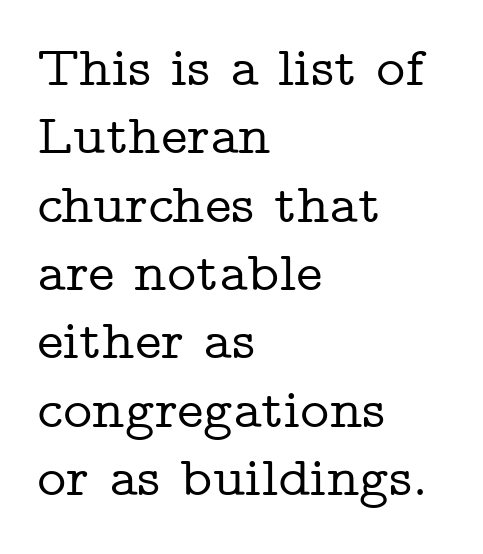
{"serif": "yes", "italic": "no", "width": "wide", "stroke_contrast": "low", "x_height": "medium", "monospaced": "no", "underline": "no", "align": "left", "line_spacing_ratio": 1.22, "letter_spacing": "normal", "letter_spacing_em": 0.0, "glyph_px": 56}
